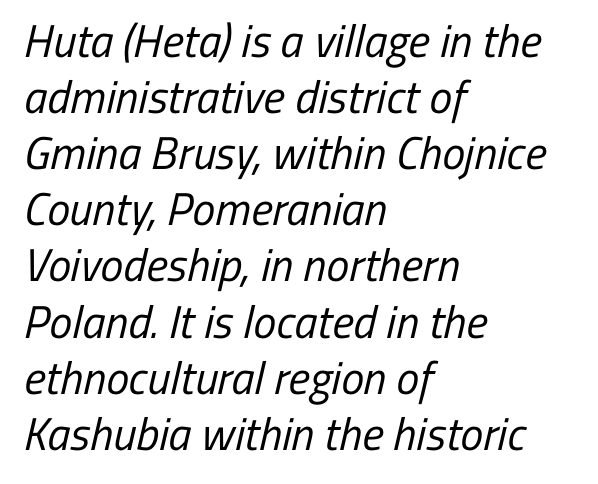
The line texture is even and compact thanks to regular tracking. The typeface has the unassuming heft of standard copy or less. Serif or sans? Sans — the stroke terminals are bare. The ragged edge is on the right, which tells us the setting is flush left. Check under the words: just untouched page. This sample has the flowing, uneven cadence of proportional lettering.
